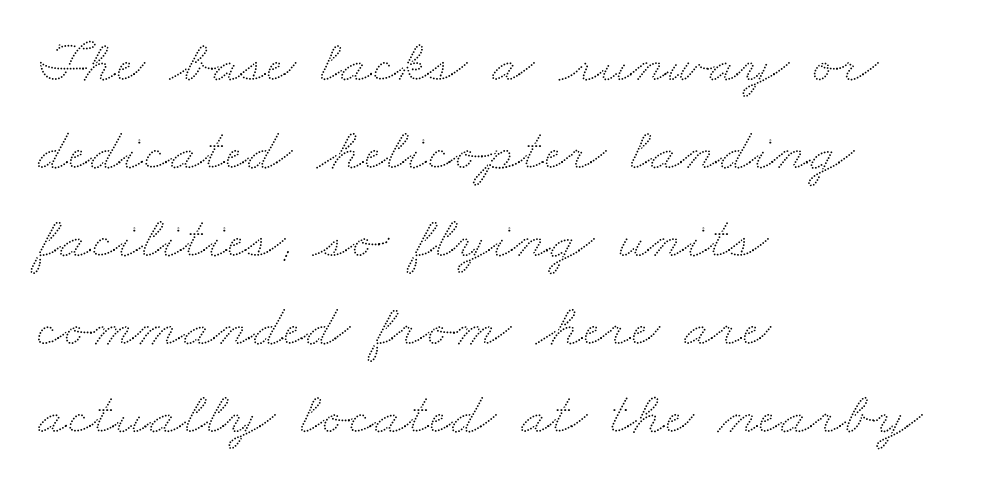
{"width": "wide", "stroke_contrast": "low", "x_height": "small", "monospaced": "no", "underline": "no", "align": "left", "line_spacing": "normal", "line_spacing_ratio": 1.42, "letter_spacing": "normal", "letter_spacing_em": 0.0, "glyph_px": 62}
